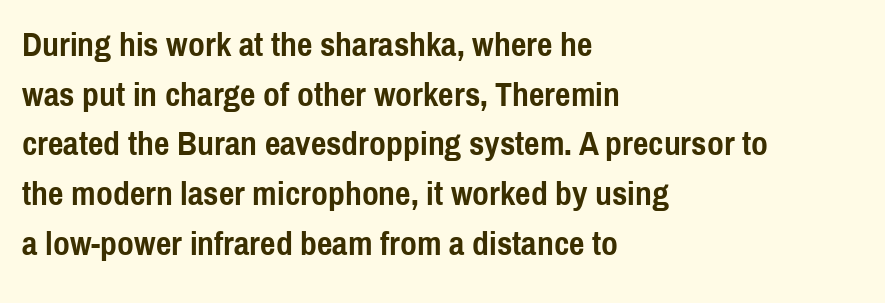
{"serif": "no", "italic": "no", "bold": "yes", "weight": "semibold", "width": "condensed", "x_height": "medium", "monospaced": "no", "underline": "no", "align": "left", "line_spacing": "normal", "line_spacing_ratio": 1.46, "letter_spacing": "normal", "letter_spacing_em": 0.0, "glyph_px": 34}
